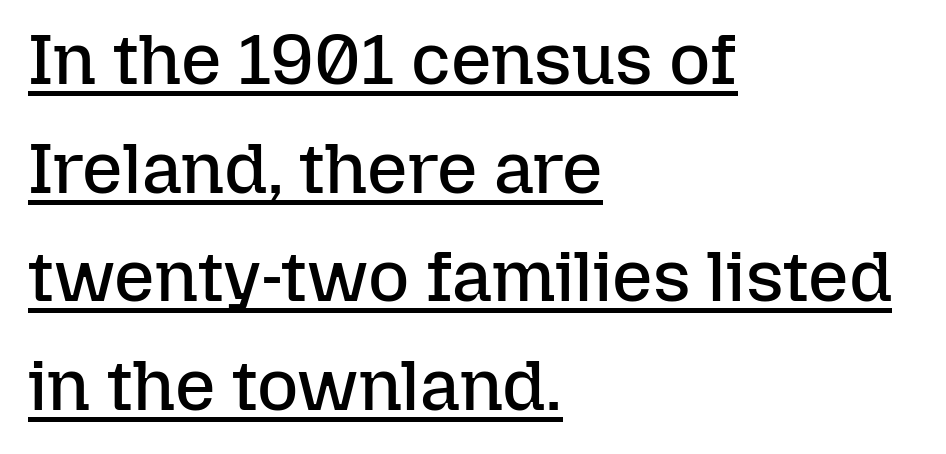
The image shows 71 px regular-weight type, upright; set left-aligned, normal line spacing (1.53x), normal letter spacing, underlined; low stroke contrast and a medium x-height.
